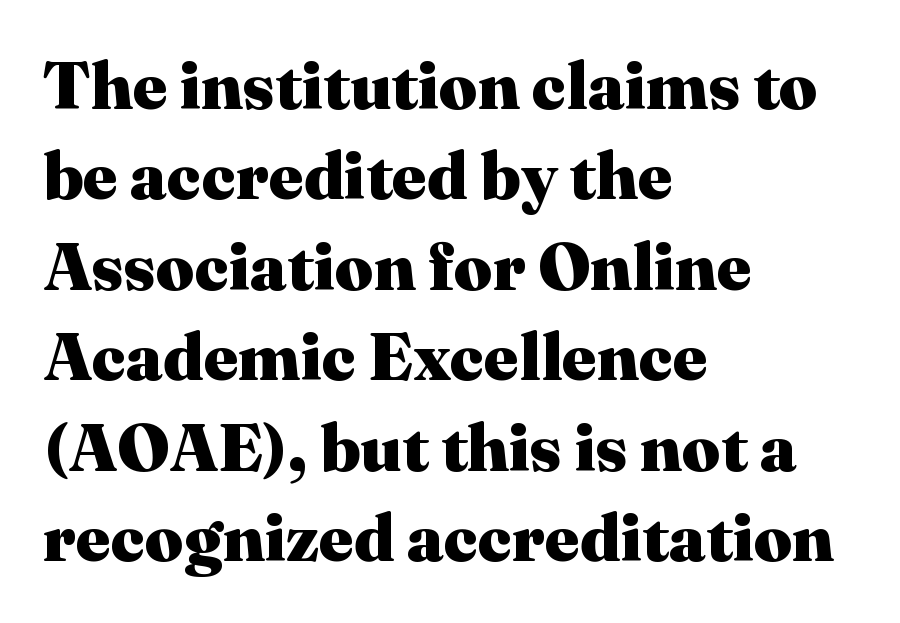
{"serif": "yes", "italic": "no", "bold": "yes", "weight": "heavy", "width": "normal", "stroke_contrast": "medium", "x_height": "medium", "monospaced": "no", "underline": "no", "align": "left", "line_spacing": "normal", "line_spacing_ratio": 1.35, "letter_spacing": "normal", "letter_spacing_em": 0.0, "glyph_px": 67}
